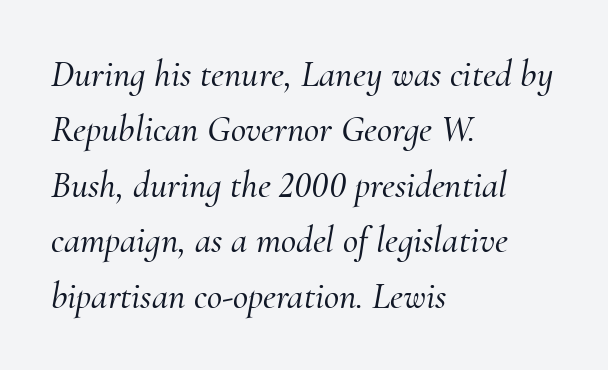
The specimen omits any rule beneath the text block's lines. Compared with ordinary roman type, these characters are visibly tilted. Baseline-to-baseline distance is the conventional proportion of letter height. The gaps between neighbouring characters are ordinary and unremarkable.
